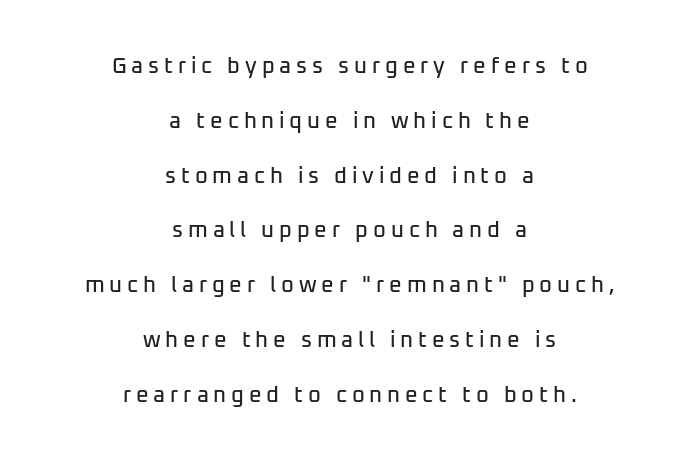
Honestly, there is no underline to notice here at all. Honestly, the letter spacing is so wide it's the main thing you notice. The letters stand upright; this is a roman face. Compared with a flush-left layout, this one balances lines on the center instead. Each new line begins a long way beneath the previous one.
